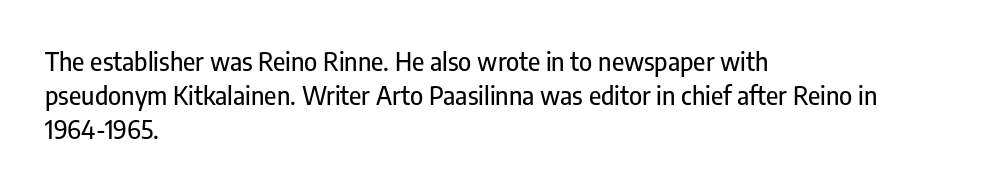
These lines were composed using upright roman letters. Line beginnings align vertically; line endings do not. Quick note: underline off. Nobody touched the tracking dial on this one. Leading matches the norm, producing a regular column.
